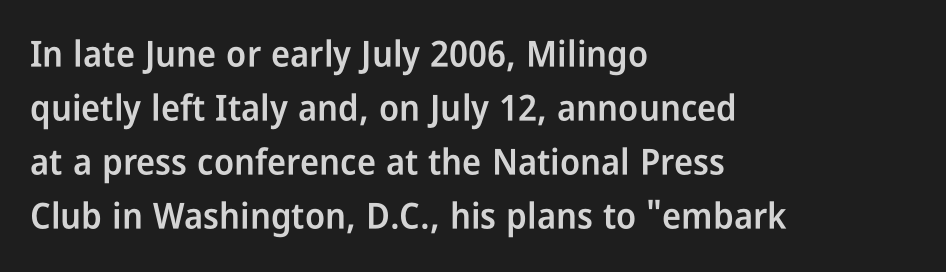
{"serif": "no", "italic": "no", "bold": "semi", "weight": "semibold", "width": "condensed", "stroke_contrast": "low", "x_height": "medium", "monospaced": "no", "underline": "no", "align": "left", "line_spacing": "normal", "line_spacing_ratio": 1.5, "letter_spacing": "normal", "letter_spacing_em": 0.0, "glyph_px": 36}
